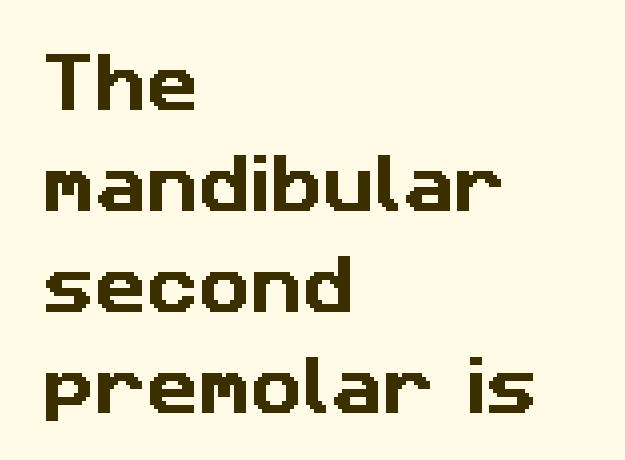
Each word holds together tightly as a unit, with standard inter-letter gaps. The zone under the glyphs is completely vacant. The letters advance in unequal steps, a hallmark of proportional type. Typographically, this falls in the sans-serif category. These lines are set flush left with a ragged right edge.
